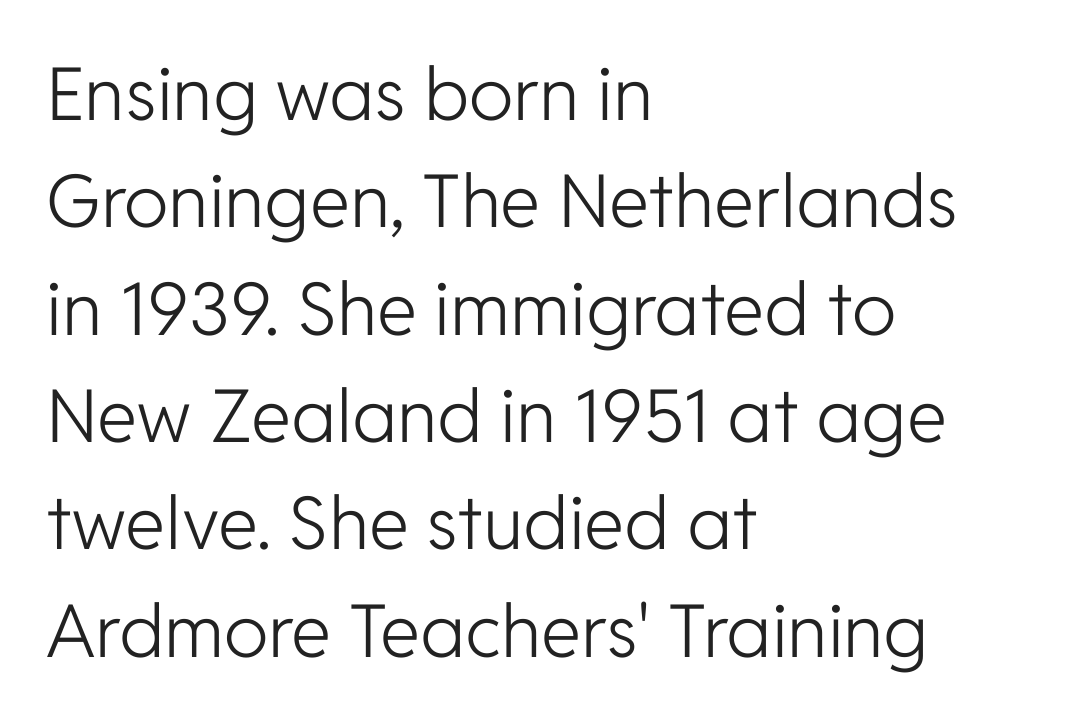
Q: Is the text bold? A: No.
Q: Is the text italic (slanted)? A: No, it is upright.
Q: Is the typeface a serif or a sans-serif typeface? A: Sans-serif.
Q: Is the text underlined? A: No.
Q: How is the paragraph aligned? A: Left-aligned.
Q: Is the spacing between letters normal or unusually wide? A: Normal.
Q: Is the spacing between lines tight, normal or loose? A: Normal.
Q: Width (condensed, normal, or wide)? A: Normal.
Q: Stroke contrast? A: Low.
Q: x-height? A: Medium.
Q: Monospaced? A: No.
